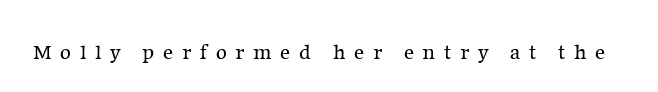
The image shows 21 px text type, upright; set unusually wide letter spacing (+0.41 em), not underlined.
